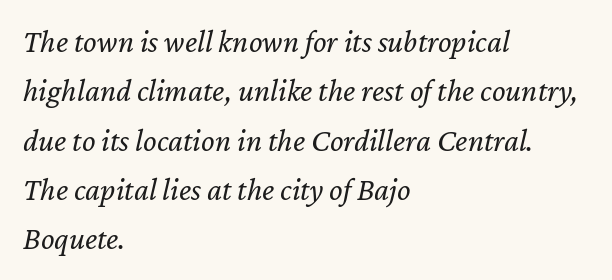
The image shows 32 px regular-weight type, italic (leaning right); set left-aligned, normal line spacing (1.54x), normal letter spacing, not underlined; low stroke contrast and a medium x-height.
